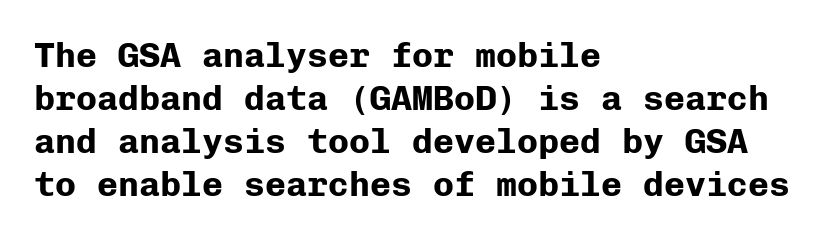
The image shows 35 px bold sans-serif type, upright, monospaced; set left-aligned, line spacing 1.23x, normal letter spacing, not underlined; low stroke contrast and a medium x-height.
